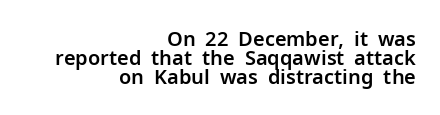
{"italic": "no", "underline": "no", "align": "right", "line_spacing": "tight", "line_spacing_ratio": 0.96, "letter_spacing": "normal", "letter_spacing_em": 0.0, "glyph_px": 20}
